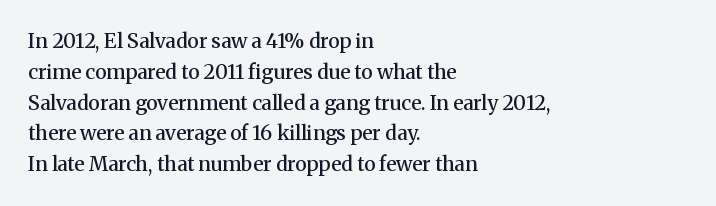
Q: Is the text bold? A: Semi-bold.
Q: Is the text italic (slanted)? A: No, it is upright.
Q: Is the text underlined? A: No.
Q: How is the paragraph aligned? A: Left-aligned.
Q: Is the spacing between letters normal or unusually wide? A: Normal.
Q: Is the spacing between lines tight, normal or loose? A: Normal.
